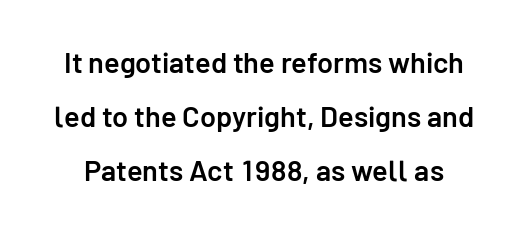
Each word holds together tightly as a unit, with standard inter-letter gaps. Unlike italic type, these characters show no tilt at all. Check under the words: just untouched page. The passage shown is semibold, sitting just below true bold. Note the varied advance widths — an 'i' is clearly narrower than an 'm'.
